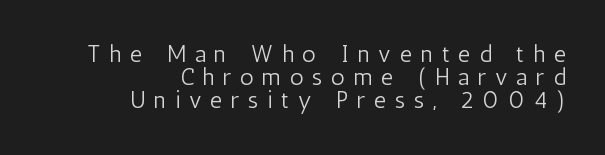
The image shows 24 px text type, upright; set right-aligned, tight line spacing (0.96x), unusually wide letter spacing (+0.36 em), not underlined.
